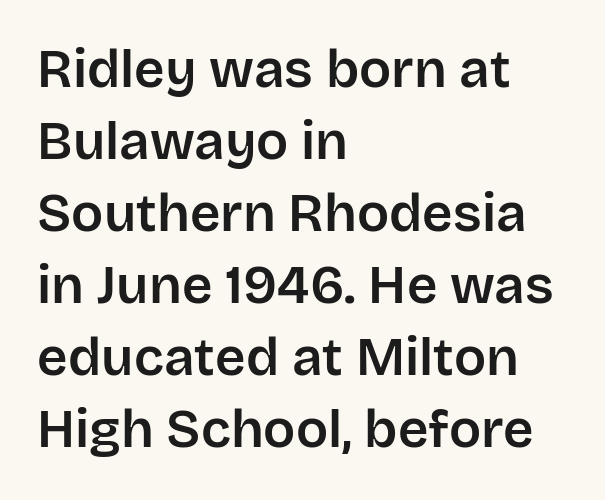
{"serif": "no", "italic": "no", "width": "normal", "stroke_contrast": "low", "x_height": "large", "monospaced": "no", "underline": "no", "align": "left", "line_spacing": "normal", "line_spacing_ratio": 1.36, "letter_spacing": "normal", "letter_spacing_em": 0.0, "glyph_px": 53}
